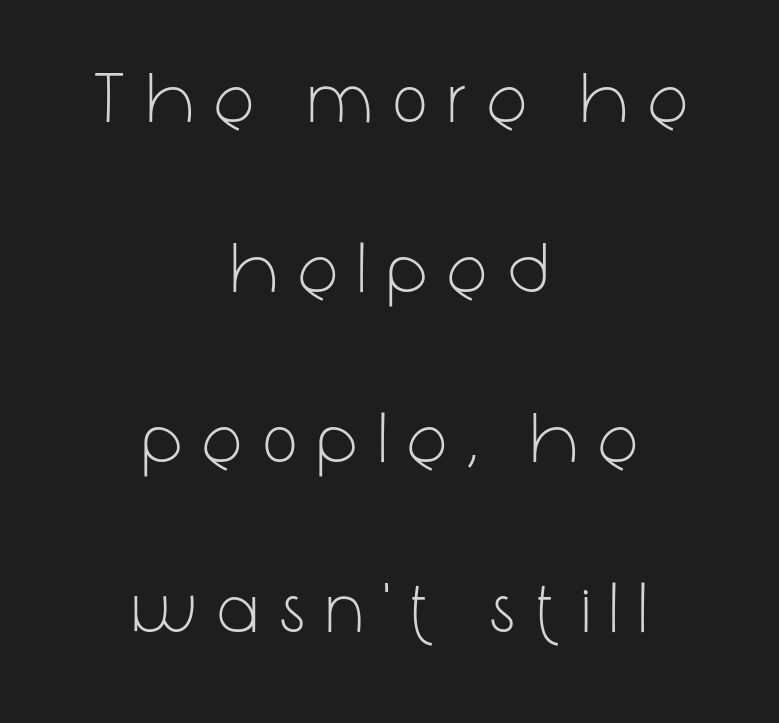
{"serif": "no", "italic": "no", "bold": "no", "weight": "light", "width": "condensed", "stroke_contrast": "low", "x_height": "medium", "monospaced": "no", "underline": "no", "align": "center", "line_spacing": "loose", "line_spacing_ratio": 2.36, "letter_spacing": "wide", "letter_spacing_em": 0.32, "glyph_px": 72}
